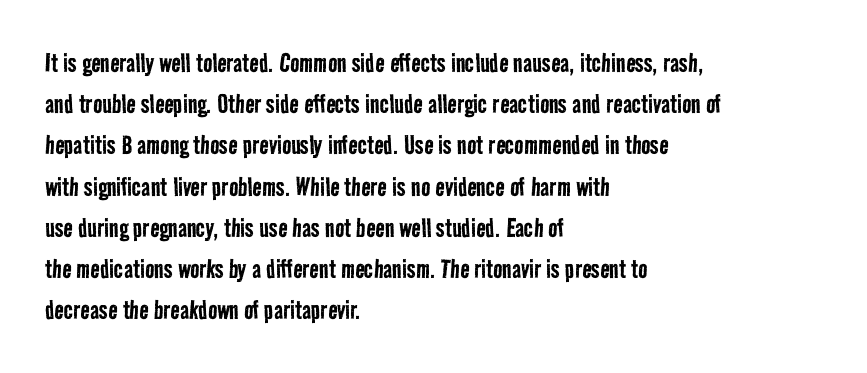
Serif or sans? Sans — the stroke terminals are bare. Think standard paragraph weight, or any step lighter than that. The passage shown is typed in a proportional face where columns would drift. No word sits above an underline. Normally led — the rows are evenly, conventionally spaced.
